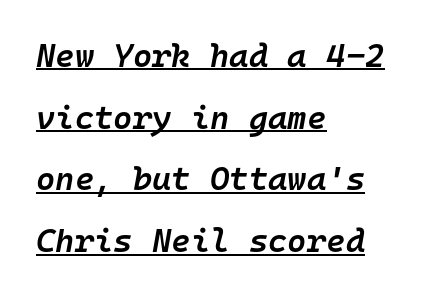
The image shows 33 px semibold type, italic (leaning right), monospaced; set left-aligned, line spacing 1.87x, normal letter spacing, underlined; low stroke contrast and a medium x-height.
